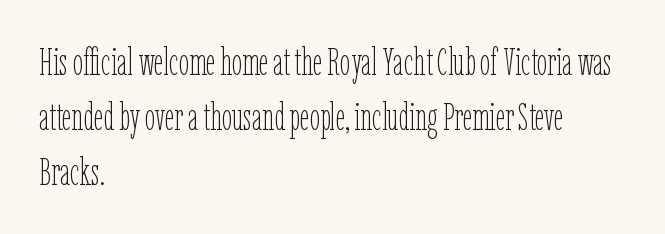
Q: Is the text bold? A: No.
Q: Is the text italic (slanted)? A: No, it is upright.
Q: Is the text underlined? A: No.
Q: How is the paragraph aligned? A: Left-aligned.
Q: Is the spacing between letters normal or unusually wide? A: Normal.
Q: Is the spacing between lines tight, normal or loose? A: Normal.
Q: Width (condensed, normal, or wide)? A: Condensed.
Q: Stroke contrast? A: Low.
Q: x-height? A: Medium.
Q: Monospaced? A: No.
